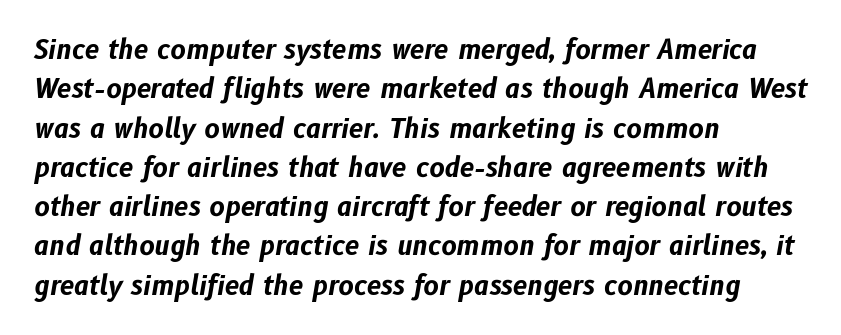
Bold? Absolutely — the strokes are thick and heavy. The strip under each line holds only bare page. The paragraph has a hard left edge and a soft right edge. In terms of posture, this sample is oblique.
